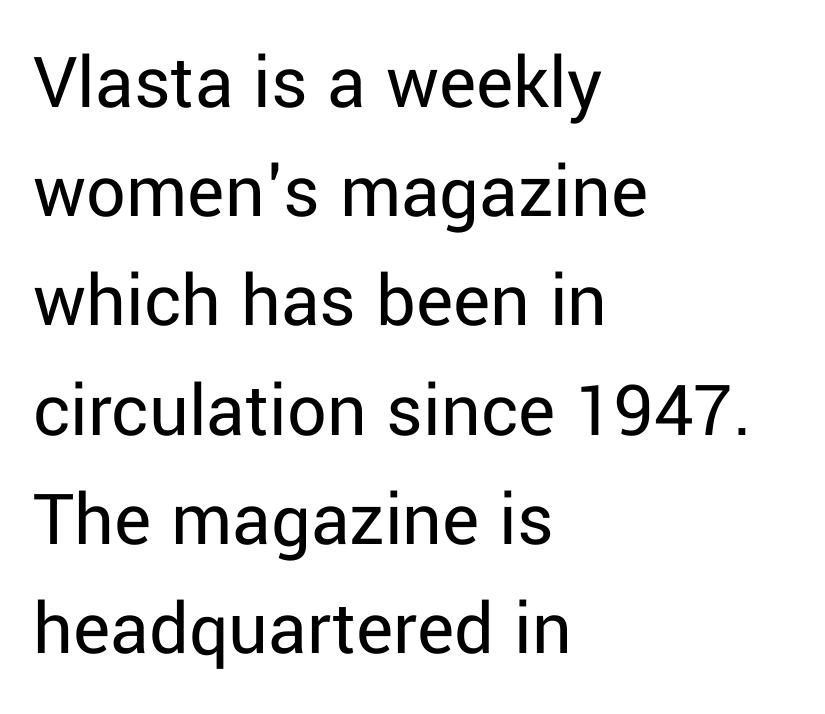
{"serif": "no", "italic": "no", "bold": "no", "weight": "regular", "width": "normal", "stroke_contrast": "low", "x_height": "medium", "monospaced": "no", "underline": "no", "align": "left", "line_spacing": "normal", "line_spacing_ratio": 1.4, "letter_spacing": "normal", "letter_spacing_em": 0.0, "glyph_px": 78}
